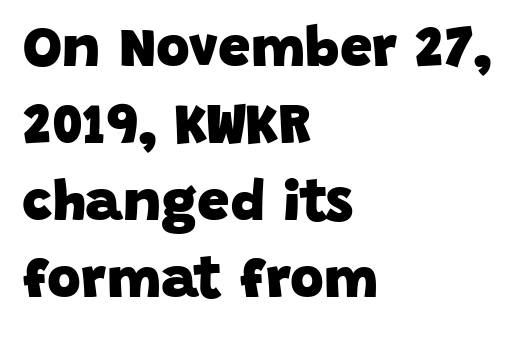
The image shows 58 px heavy sans-serif type; set left-aligned, normal line spacing (1.33x), normal letter spacing, not underlined; low stroke contrast and a large x-height.
